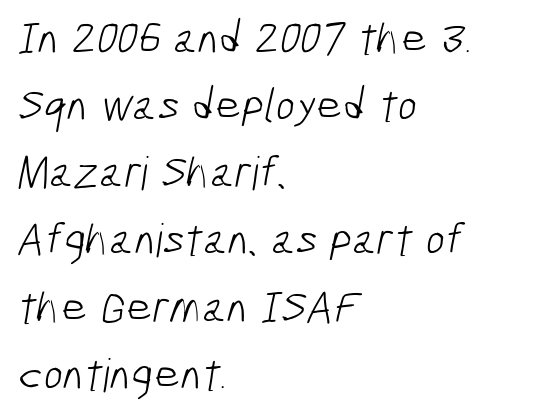
{"serif": "no", "bold": "no", "weight": "light", "width": "condensed", "stroke_contrast": "low", "x_height": "medium", "monospaced": "no", "underline": "no", "align": "left", "line_spacing": "normal", "line_spacing_ratio": 1.46, "letter_spacing": "normal", "letter_spacing_em": 0.0, "glyph_px": 46}
